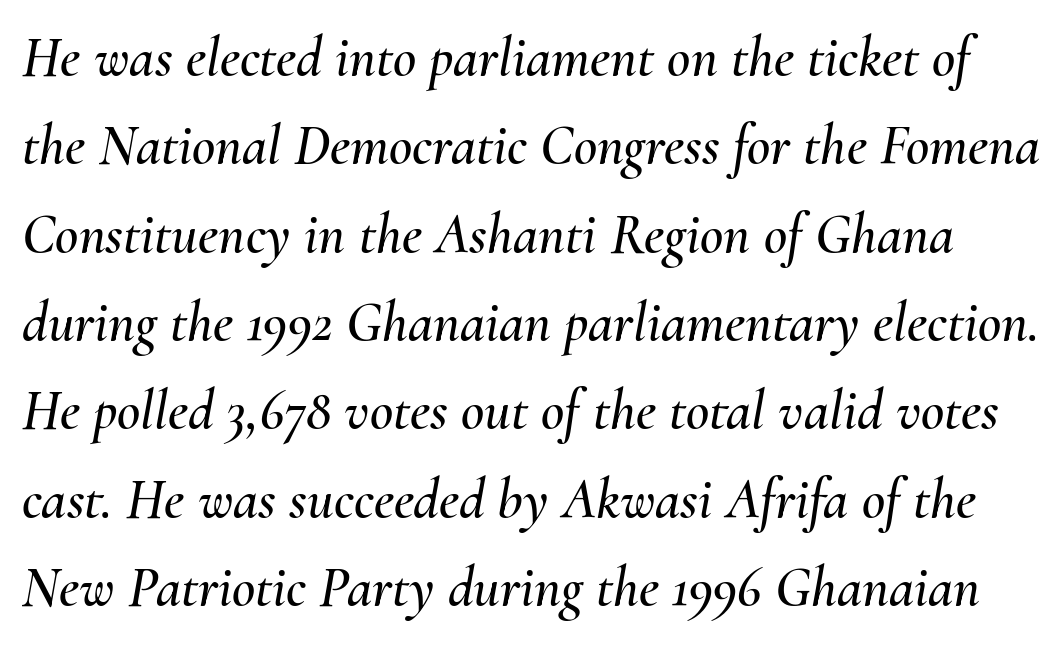
{"italic": "yes", "lean": "right", "slant_degrees": 10, "width": "normal", "stroke_contrast": "medium", "x_height": "small", "monospaced": "no", "underline": "no", "line_spacing": "normal", "line_spacing_ratio": 1.55, "letter_spacing": "normal", "letter_spacing_em": 0.0, "glyph_px": 57}
